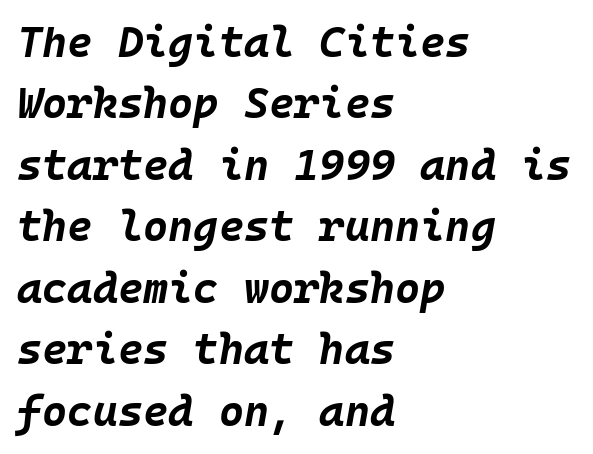
{"italic": "yes", "lean": "right", "slant_degrees": 10, "bold": "yes", "weight": "bold", "width": "normal", "stroke_contrast": "low", "x_height": "large", "monospaced": "yes", "underline": "no", "align": "left", "line_spacing": "normal", "line_spacing_ratio": 1.43, "letter_spacing": "normal", "letter_spacing_em": 0.0, "glyph_px": 43}
